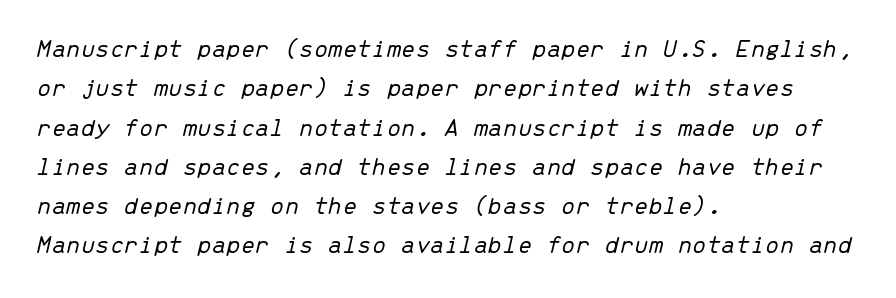
Stroke mass is kept to a normal reading level or below. Horizontally, the lines are justified to the leading edge only. Whoever set this chose a conventional vertical rhythm. When letters slant like this, we call the style italic.
